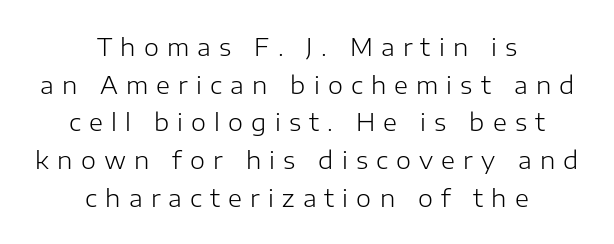
The image shows 24 px text type, upright; set centered, normal line spacing (1.57x), unusually wide letter spacing (+0.34 em), not underlined.
